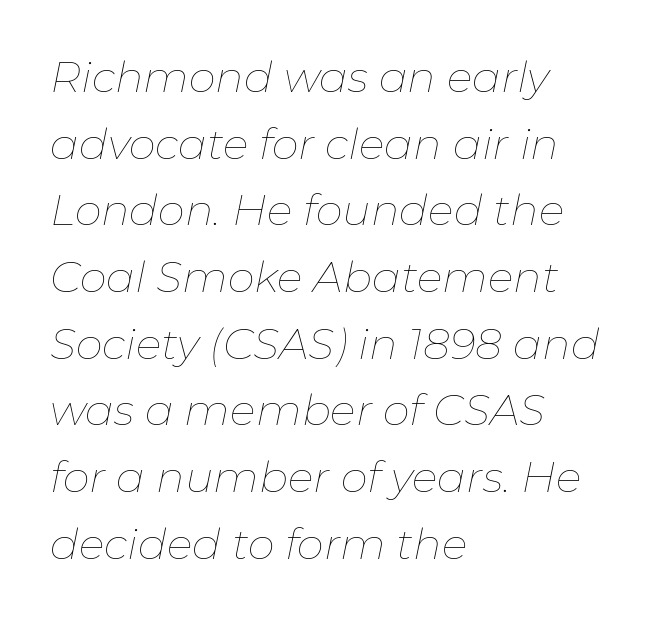
{"italic": "yes", "lean": "right", "slant_degrees": 11, "bold": "no", "weight": "thin", "width": "normal", "stroke_contrast": "low", "x_height": "medium", "monospaced": "no", "underline": "no", "align": "left", "line_spacing": "normal", "line_spacing_ratio": 1.55, "letter_spacing": "normal", "letter_spacing_em": 0.0, "glyph_px": 43}
